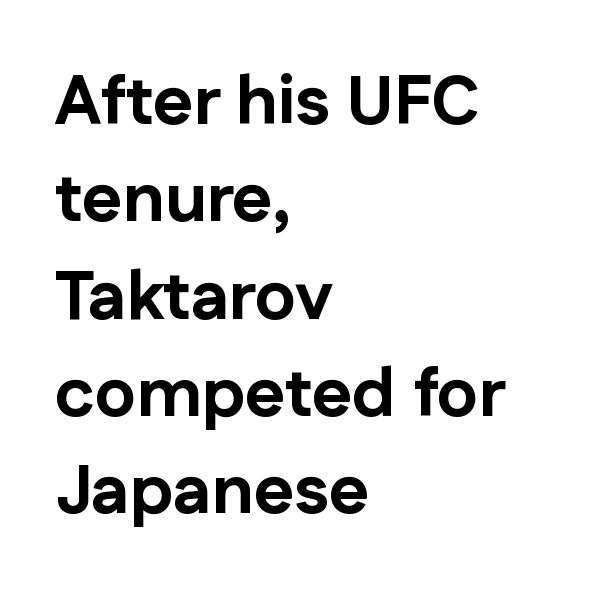
The image shows 69 px bold sans-serif type, upright; set left-aligned, normal line spacing (1.41x), normal letter spacing, not underlined; low stroke contrast and a medium x-height.
